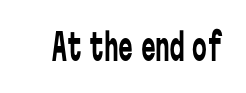
{"serif": "no", "italic": "no", "bold": "no", "weight": "regular", "width": "condensed", "stroke_contrast": "low", "x_height": "medium", "monospaced": "yes", "underline": "no", "letter_spacing": "normal", "letter_spacing_em": 0.0, "glyph_px": 37}
